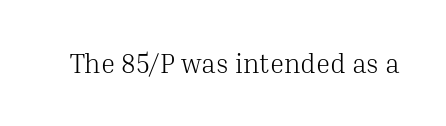
Q: Is the text bold? A: No.
Q: Is the text italic (slanted)? A: No, it is upright.
Q: Is the text underlined? A: No.
Q: Is the spacing between letters normal or unusually wide? A: Normal.
